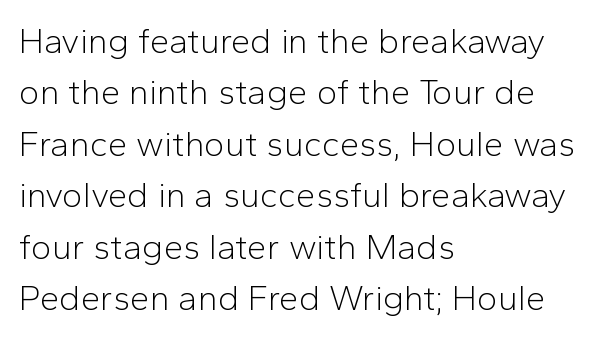
The image shows 35 px light sans-serif type, upright; set left-aligned, normal line spacing (1.47x), normal letter spacing, not underlined; low stroke contrast and a medium x-height.
